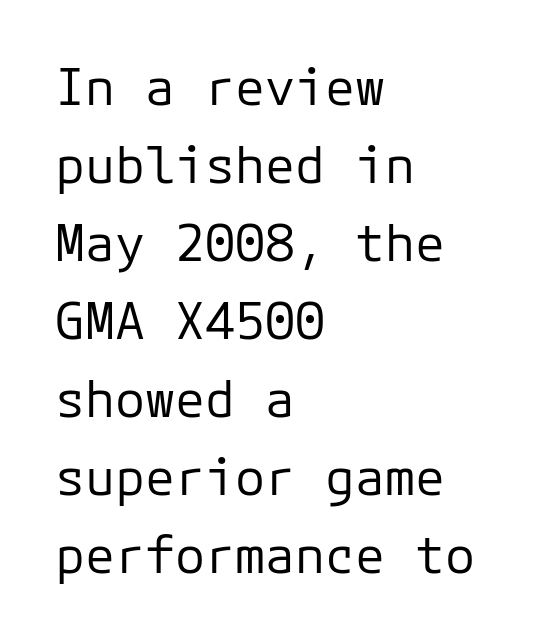
A clean baseline with only descenders dipping below it. The font family rendered here belongs to the sans-serif group. Bold? No — there's no thickening of the strokes. Posture: vertical. The face used here is monospaced, like something from a code editor. The lines sit at an ordinary, default distance from one another.
